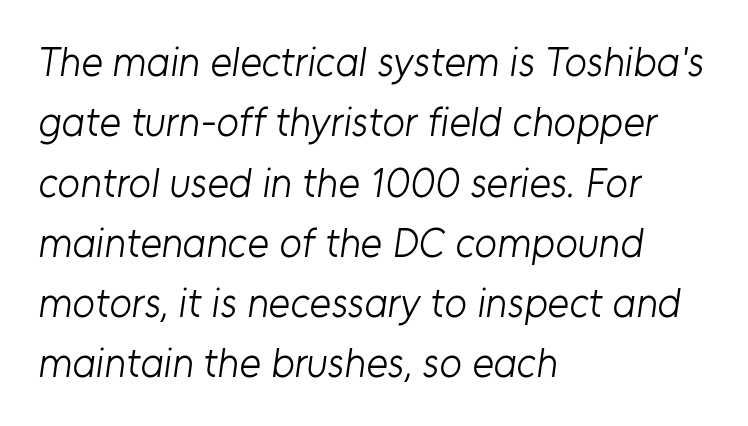
{"serif": "no", "bold": "no", "weight": "light", "width": "normal", "stroke_contrast": "low", "x_height": "medium", "monospaced": "no", "underline": "no", "align": "left", "line_spacing": "normal", "line_spacing_ratio": 1.47, "letter_spacing": "normal", "letter_spacing_em": 0.0, "glyph_px": 41}
